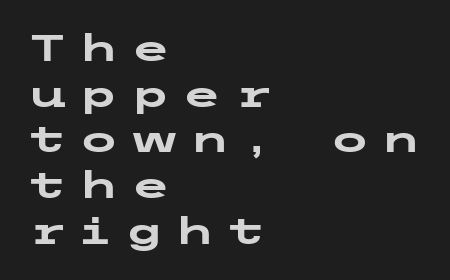
Q: Is the text bold? A: Yes.
Q: Is the text italic (slanted)? A: No, it is upright.
Q: Is the typeface a serif or a sans-serif typeface? A: Sans-serif.
Q: Is the text underlined? A: No.
Q: How is the paragraph aligned? A: Left-aligned.
Q: Is the spacing between letters normal or unusually wide? A: Unusually wide.
Q: Is the spacing between lines tight, normal or loose? A: Normal.
Q: Width (condensed, normal, or wide)? A: Wide.
Q: Stroke contrast? A: Low.
Q: x-height? A: Medium.
